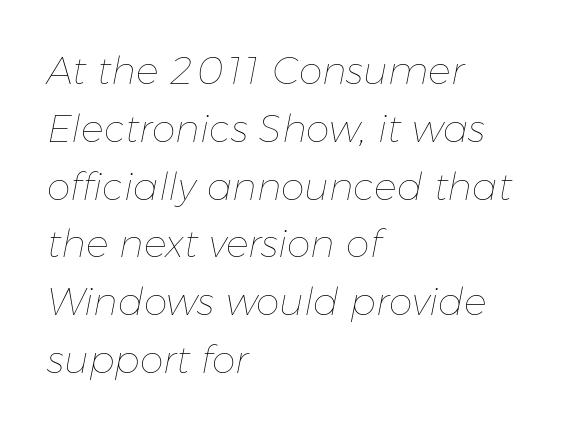
Q: Is the text bold? A: No.
Q: Is the text italic (slanted)? A: Yes, it leans right by about 11 degrees.
Q: Is the text underlined? A: No.
Q: How is the paragraph aligned? A: Left-aligned.
Q: Is the spacing between letters normal or unusually wide? A: Normal.
Q: Is the spacing between lines tight, normal or loose? A: Normal.
Q: Width (condensed, normal, or wide)? A: Normal.
Q: Stroke contrast? A: Low.
Q: x-height? A: Medium.
Q: Monospaced? A: No.
